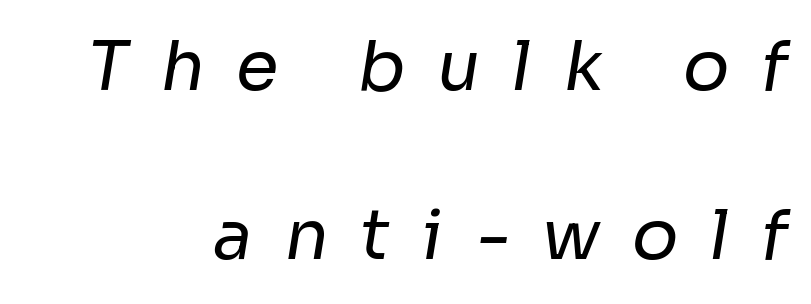
The passage shown is not underscored anywhere. This reads as an unemphasized weight, regular at the heaviest. The tracking jumps out immediately: characters are airy and widely separated. The face used here is proportionally spaced, like ordinary book or web type. A student would call this right alignment; a typographer would say flush right, rag left.
